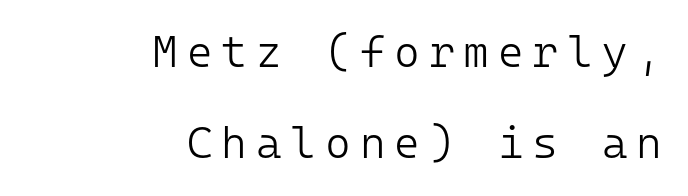
{"serif": "no", "italic": "no", "bold": "no", "weight": "light", "width": "normal", "stroke_contrast": "low", "x_height": "medium", "monospaced": "yes", "underline": "no", "align": "right", "line_spacing": "loose", "line_spacing_ratio": 2.07, "letter_spacing": "wide", "letter_spacing_em": 0.2, "glyph_px": 44}
